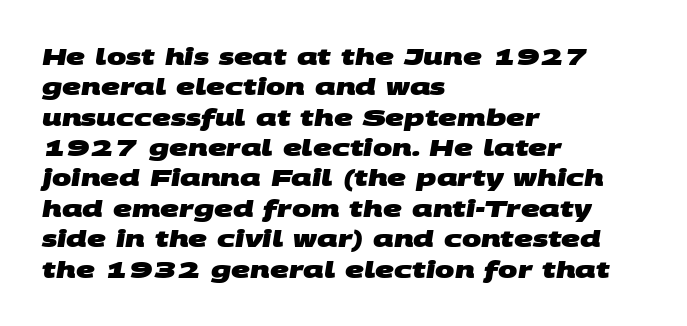
Q: Is the text bold? A: Yes.
Q: Is the text underlined? A: No.
Q: How is the paragraph aligned? A: Left-aligned.
Q: Is the spacing between letters normal or unusually wide? A: Normal.
Q: Is the spacing between lines tight, normal or loose? A: Normal.
